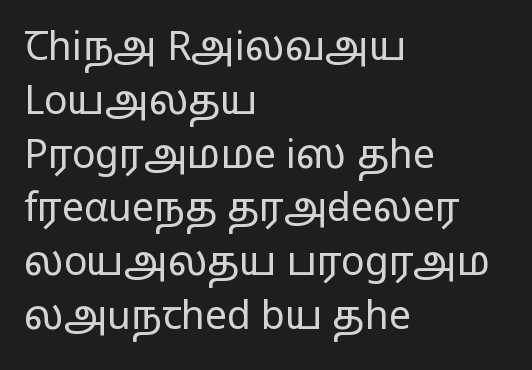
Q: Is the text bold? A: No.
Q: Is the text italic (slanted)? A: No, it is upright.
Q: Is the typeface a serif or a sans-serif typeface? A: Sans-serif.
Q: Is the text underlined? A: No.
Q: How is the paragraph aligned? A: Left-aligned.
Q: Is the spacing between letters normal or unusually wide? A: Normal.
Q: Is the spacing between lines tight, normal or loose? A: Normal.
Q: Width (condensed, normal, or wide)? A: Wide.
Q: Stroke contrast? A: Low.
Q: x-height? A: Medium.
Q: Monospaced? A: No.
